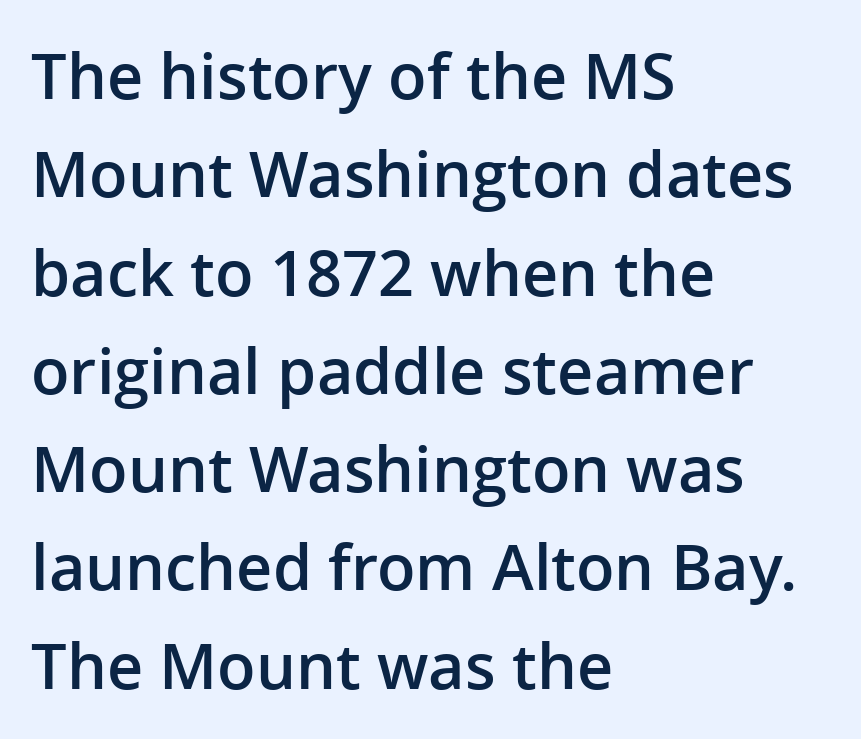
Q: Is the text bold? A: Semi-bold.
Q: Is the text italic (slanted)? A: No, it is upright.
Q: Is the typeface a serif or a sans-serif typeface? A: Sans-serif.
Q: Is the text underlined? A: No.
Q: How is the paragraph aligned? A: Left-aligned.
Q: Is the spacing between letters normal or unusually wide? A: Normal.
Q: Is the spacing between lines tight, normal or loose? A: Normal.
Q: Width (condensed, normal, or wide)? A: Normal.
Q: Stroke contrast? A: Low.
Q: x-height? A: Medium.
Q: Monospaced? A: No.
